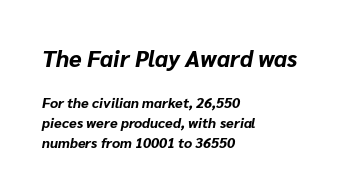
Q: Is the text bold? A: Yes.
Q: Is the text italic (slanted)? A: Yes, it leans right by about 10 degrees.
Q: Is the text underlined? A: No.
Q: How is the paragraph aligned? A: Left-aligned.
Q: Is the spacing between letters normal or unusually wide? A: Normal.
Q: Is the spacing between lines tight, normal or loose? A: Normal.
Q: Which block of text is set in a larger size, the first (top) or the second (bottom)? A: The first (top) one.
